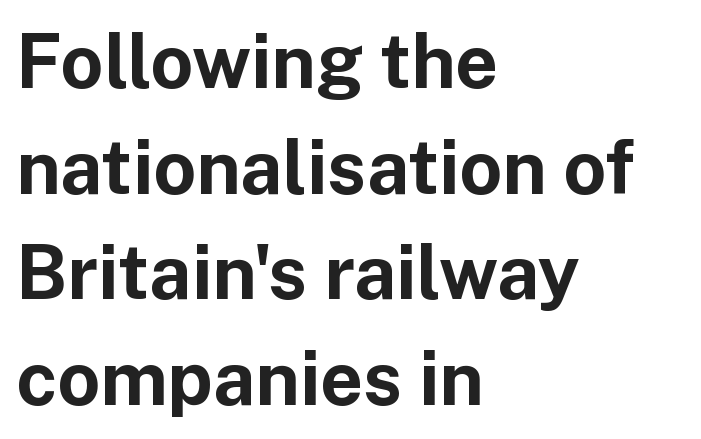
{"serif": "no", "italic": "no", "bold": "yes", "weight": "bold", "width": "normal", "stroke_contrast": "low", "x_height": "medium", "monospaced": "no", "underline": "no", "align": "left", "line_spacing": "normal", "line_spacing_ratio": 1.41, "letter_spacing": "normal", "letter_spacing_em": 0.0, "glyph_px": 75}
